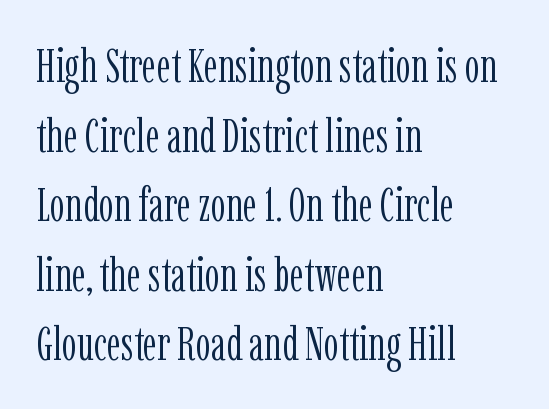
The foot of each line stays bare and open. Spacing verdict: proportional, widths tailored to each character. The lines sit at an ordinary, default distance from one another. Do the letters lean? They stand straight. Check where the strokes stop: tiny serifs finish them off.
